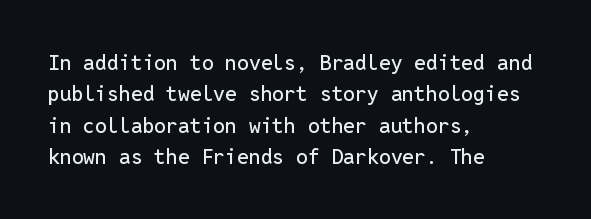
{"italic": "no", "underline": "no", "align": "left", "line_spacing": "normal", "line_spacing_ratio": 1.49, "letter_spacing": "normal", "letter_spacing_em": 0.0, "glyph_px": 21}
